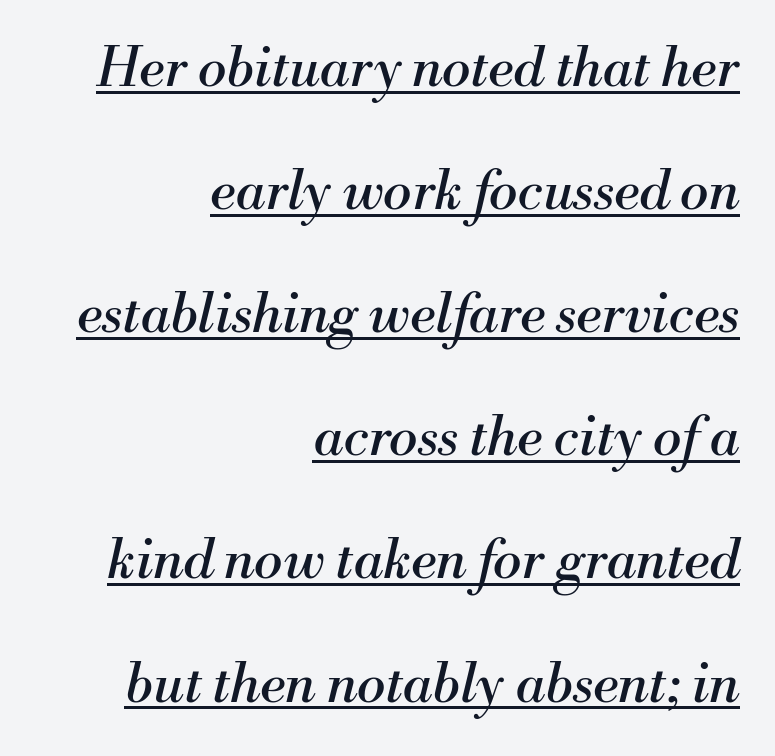
Q: Is the text bold? A: No.
Q: Is the text italic (slanted)? A: Yes, it leans right by about 13 degrees.
Q: Is the typeface a serif or a sans-serif typeface? A: Serif.
Q: Is the text underlined? A: Yes.
Q: How is the paragraph aligned? A: Right-aligned.
Q: Is the spacing between letters normal or unusually wide? A: Normal.
Q: Is the spacing between lines tight, normal or loose? A: Loose.
Q: Width (condensed, normal, or wide)? A: Normal.
Q: Stroke contrast? A: Medium.
Q: x-height? A: Small.
Q: Monospaced? A: No.
